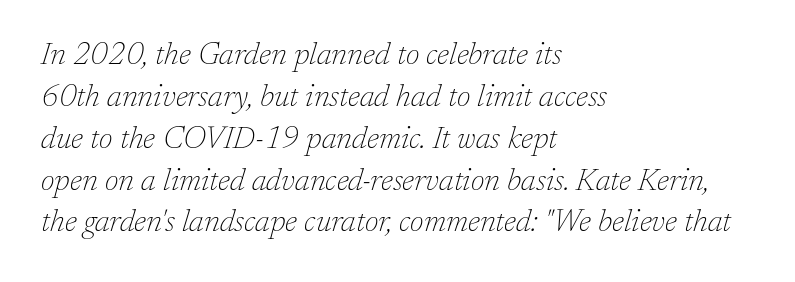
Q: Is the text bold? A: No.
Q: Is the text italic (slanted)? A: Yes, it leans right by about 17 degrees.
Q: Is the typeface a serif or a sans-serif typeface? A: Serif.
Q: Is the text underlined? A: No.
Q: How is the paragraph aligned? A: Left-aligned.
Q: Is the spacing between letters normal or unusually wide? A: Normal.
Q: Is the spacing between lines tight, normal or loose? A: Normal.
Q: Width (condensed, normal, or wide)? A: Normal.
Q: Stroke contrast? A: Low.
Q: x-height? A: Medium.
Q: Monospaced? A: No.
